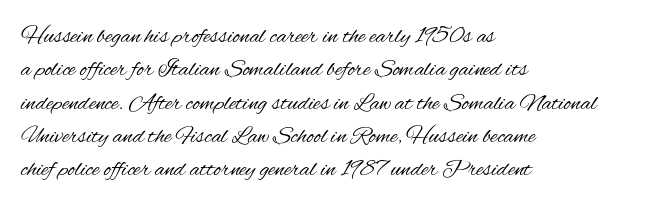
{"bold": "no", "underline": "no", "align": "left", "line_spacing": "normal", "line_spacing_ratio": 1.39, "letter_spacing": "normal", "letter_spacing_em": 0.0, "glyph_px": 24}
